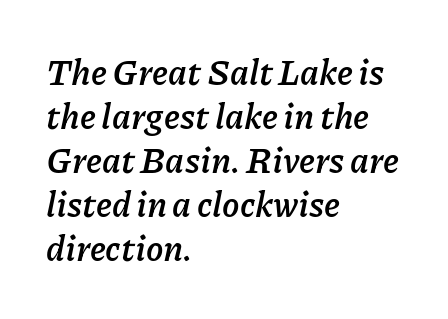
Q: Is the text bold? A: Yes.
Q: Is the text italic (slanted)? A: Yes, it leans right by about 11 degrees.
Q: Is the text underlined? A: No.
Q: How is the paragraph aligned? A: Left-aligned.
Q: Is the spacing between letters normal or unusually wide? A: Normal.
Q: Is the spacing between lines tight, normal or loose? A: Normal.
Q: Width (condensed, normal, or wide)? A: Normal.
Q: Stroke contrast? A: Low.
Q: x-height? A: Medium.
Q: Monospaced? A: No.
